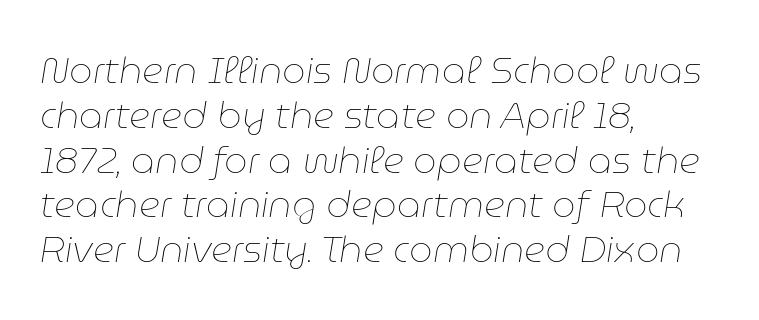
Words float on clear page, feet unadorned. Horizontal alignment here is leftward, the default for most running prose. The text carries the slant typical of an italic or oblique font. Vertical stems look standard width or narrower in stroke. Looks like regular typesetting: each glyph gets only the width it needs.
